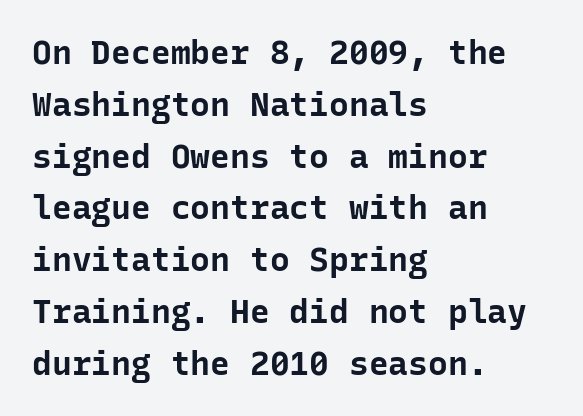
Between one letter and the next there's only the usual sliver of space. Vertical strokes here are truly vertical. The glyphs in this specimen are sans serif. This is heavy type, rendered in bold. Vertical spacing — default.
